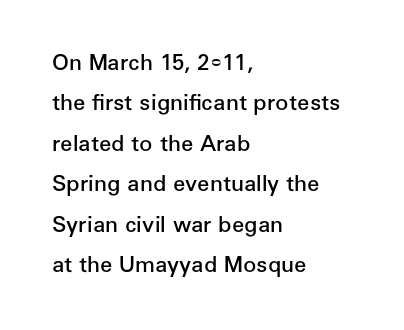
Q: Is the text bold? A: Semi-bold.
Q: Is the text italic (slanted)? A: No, it is upright.
Q: Is the text underlined? A: No.
Q: How is the paragraph aligned? A: Left-aligned.
Q: Is the spacing between letters normal or unusually wide? A: Normal.
